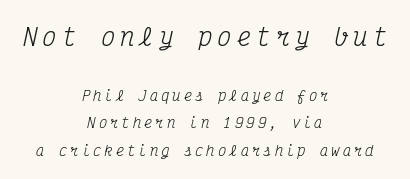
Glyph-to-glyph distance is far greater than everyday printed text. Has an underline been added? It has not. The setting favours the middle, as headings and verse often do. Note: larger setting up top, smaller setting below.
